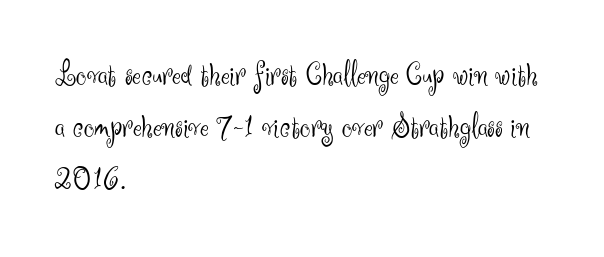
A typesetter would label this face a sans. The space between consecutive lines is moderate. No letter is thick-stroked: the sample isn't bold. Clear beneath every line of the passage.
